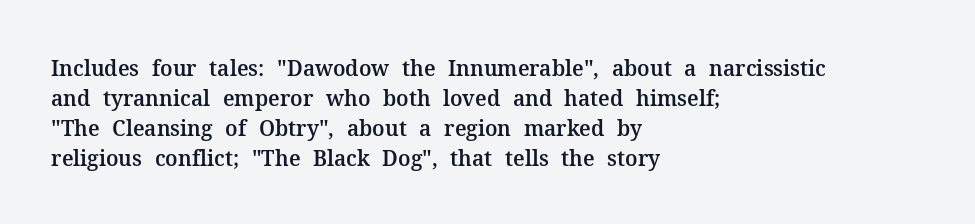
The gaps between neighbouring characters are ordinary and unremarkable. This rendering uses left alignment, leaving the right contour irregular. Horizontal bands of white between lines are of average thickness. The strip under each line holds only bare page. It's the straight-up-and-down kind of type.
